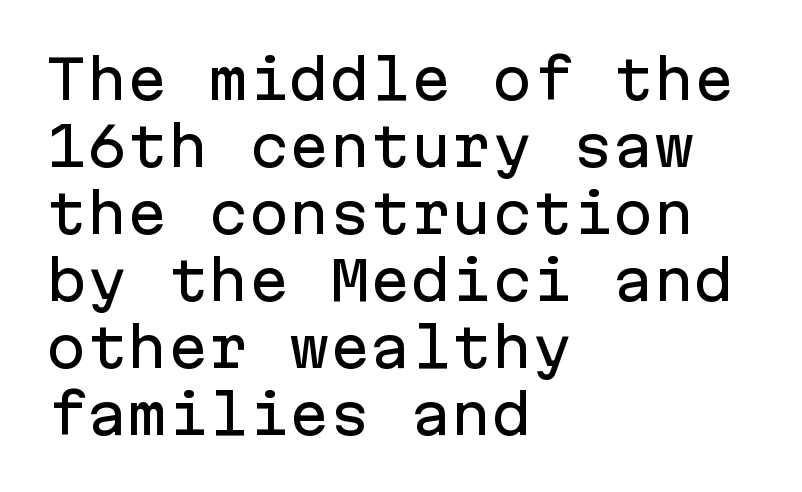
{"serif": "no", "italic": "no", "width": "normal", "stroke_contrast": "low", "x_height": "medium", "monospaced": "yes", "underline": "no", "align": "left", "line_spacing_ratio": 1.24, "letter_spacing": "normal", "letter_spacing_em": 0.0, "glyph_px": 54}
